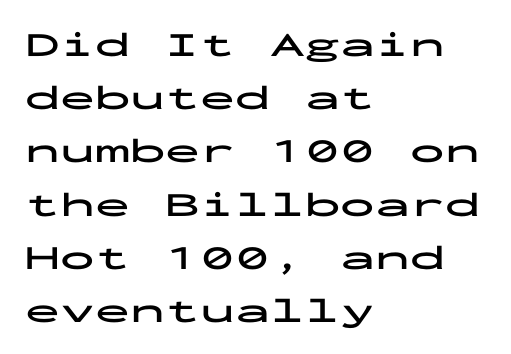
{"serif": "no", "italic": "no", "bold": "yes", "weight": "bold", "width": "wide", "stroke_contrast": "low", "x_height": "medium", "monospaced": "yes", "underline": "no", "align": "left", "line_spacing": "normal", "line_spacing_ratio": 1.52, "letter_spacing": "normal", "letter_spacing_em": 0.0, "glyph_px": 35}
